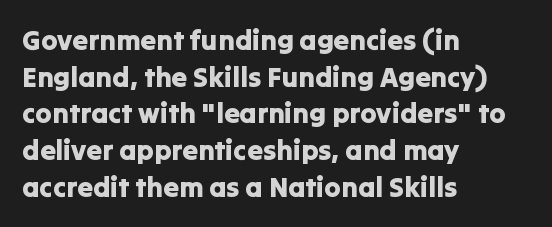
The image shows 28 px sans-serif type, upright; set left-aligned, normal line spacing (1.31x), normal letter spacing, not underlined; low stroke contrast and a medium x-height.
